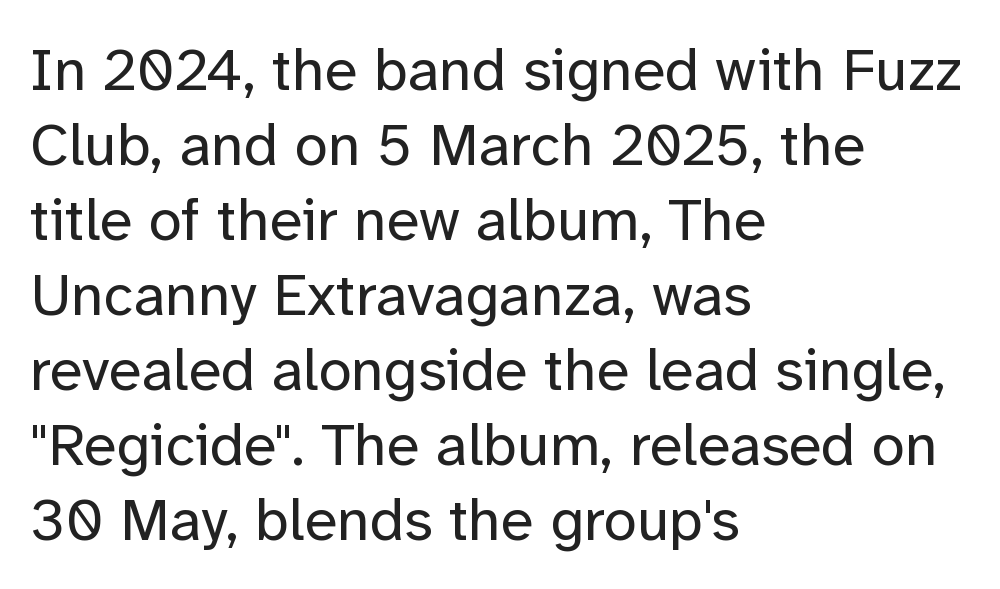
Q: Is the text bold? A: No.
Q: Is the text italic (slanted)? A: No, it is upright.
Q: Is the typeface a serif or a sans-serif typeface? A: Sans-serif.
Q: Is the text underlined? A: No.
Q: How is the paragraph aligned? A: Left-aligned.
Q: Is the spacing between letters normal or unusually wide? A: Normal.
Q: Is the spacing between lines tight, normal or loose? A: Normal.
Q: Width (condensed, normal, or wide)? A: Normal.
Q: Stroke contrast? A: Low.
Q: x-height? A: Medium.
Q: Monospaced? A: No.
